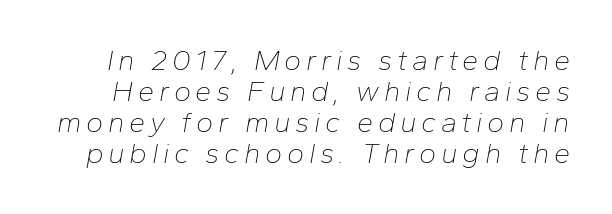
The image shows 29 px thin type, italic (leaning right); set tight line spacing (1.07x), not underlined; low stroke contrast and a medium x-height.
